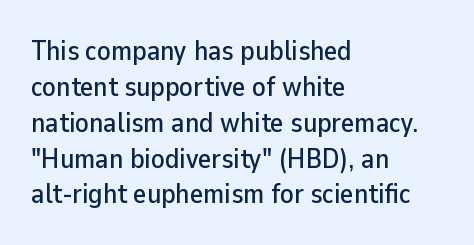
The image shows 28 px sans-serif type, upright; set left-aligned, normal line spacing (1.28x), normal letter spacing, not underlined; low stroke contrast and a medium x-height.
